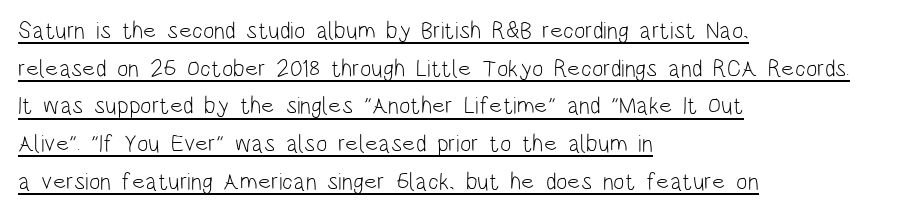
Q: Is the text bold? A: No.
Q: Is the text italic (slanted)? A: No, it is upright.
Q: Is the text underlined? A: Yes.
Q: How is the paragraph aligned? A: Left-aligned.
Q: Is the spacing between letters normal or unusually wide? A: Normal.
Q: Is the spacing between lines tight, normal or loose? A: Normal.
